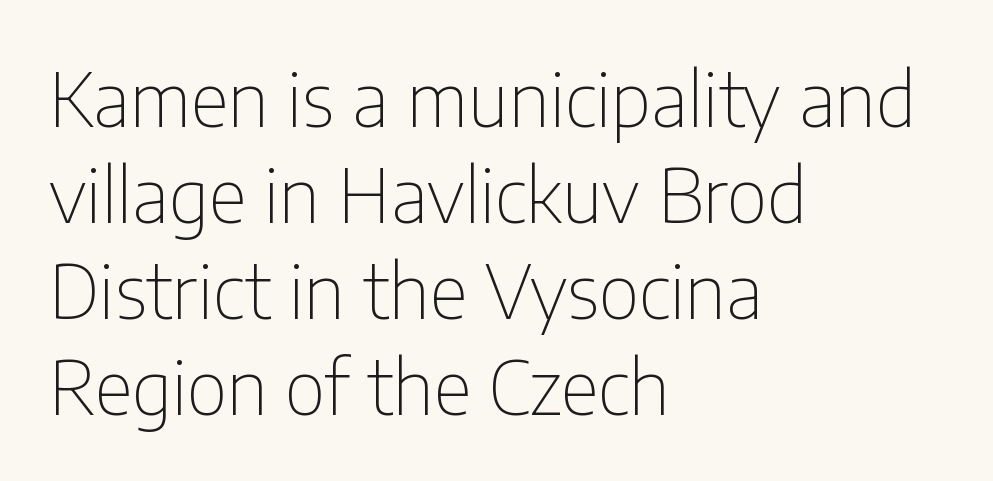
The image shows 75 px thin, condensed sans-serif type, upright; set left-aligned, normal line spacing (1.28x), normal letter spacing, not underlined; low stroke contrast and a medium x-height.
